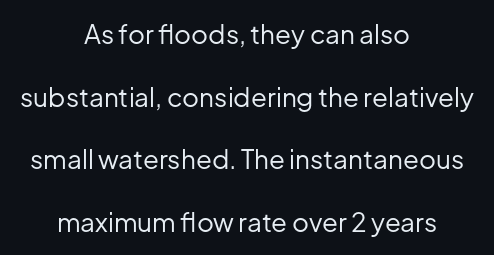
{"italic": "no", "bold": "no", "underline": "no", "align": "center", "line_spacing": "loose", "line_spacing_ratio": 2.41, "letter_spacing": "normal", "letter_spacing_em": 0.0, "glyph_px": 26}
